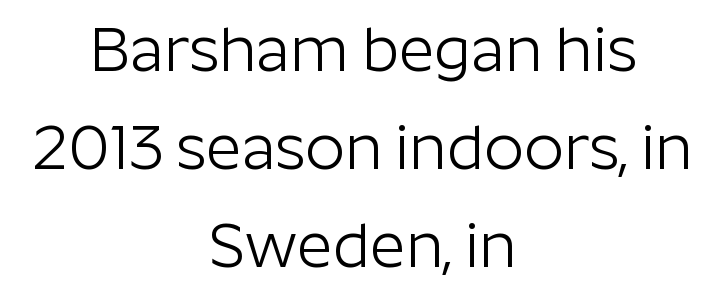
{"serif": "no", "italic": "no", "bold": "no", "weight": "light", "width": "normal", "stroke_contrast": "low", "x_height": "medium", "monospaced": "no", "underline": "no", "align": "center", "line_spacing": "normal", "line_spacing_ratio": 1.58, "letter_spacing": "normal", "letter_spacing_em": 0.0, "glyph_px": 62}
